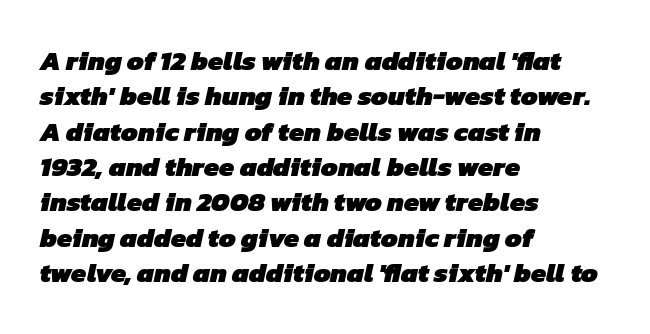
In terms of leading, this rendering sits right in the middle. The gaps between neighbouring characters are ordinary and unremarkable. The baseline area is clear. Chunky letters — that's bold for sure. The setting favours the left margin, as ordinary paragraphs usually do.
